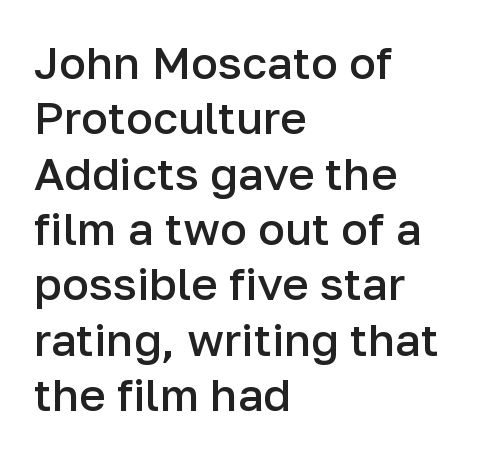
This sample has the flowing, uneven cadence of proportional lettering. These lines stack with their left ends in a neat column. Emphasis by weight is partial: semibold. Has an underline been added? It has not.
